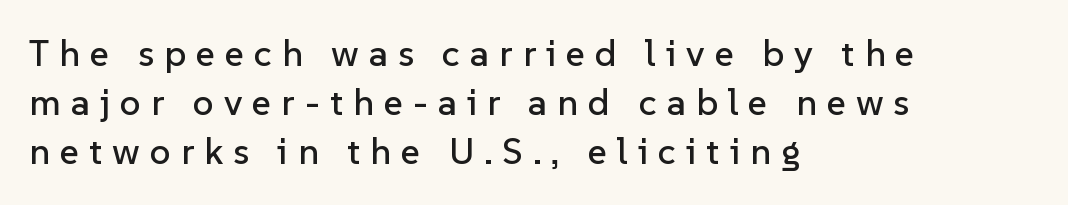
{"serif": "no", "italic": "no", "width": "normal", "stroke_contrast": "low", "x_height": "medium", "monospaced": "no", "underline": "no", "align": "left", "line_spacing": "normal", "line_spacing_ratio": 1.33, "letter_spacing": "wide", "letter_spacing_em": 0.27, "glyph_px": 37}
